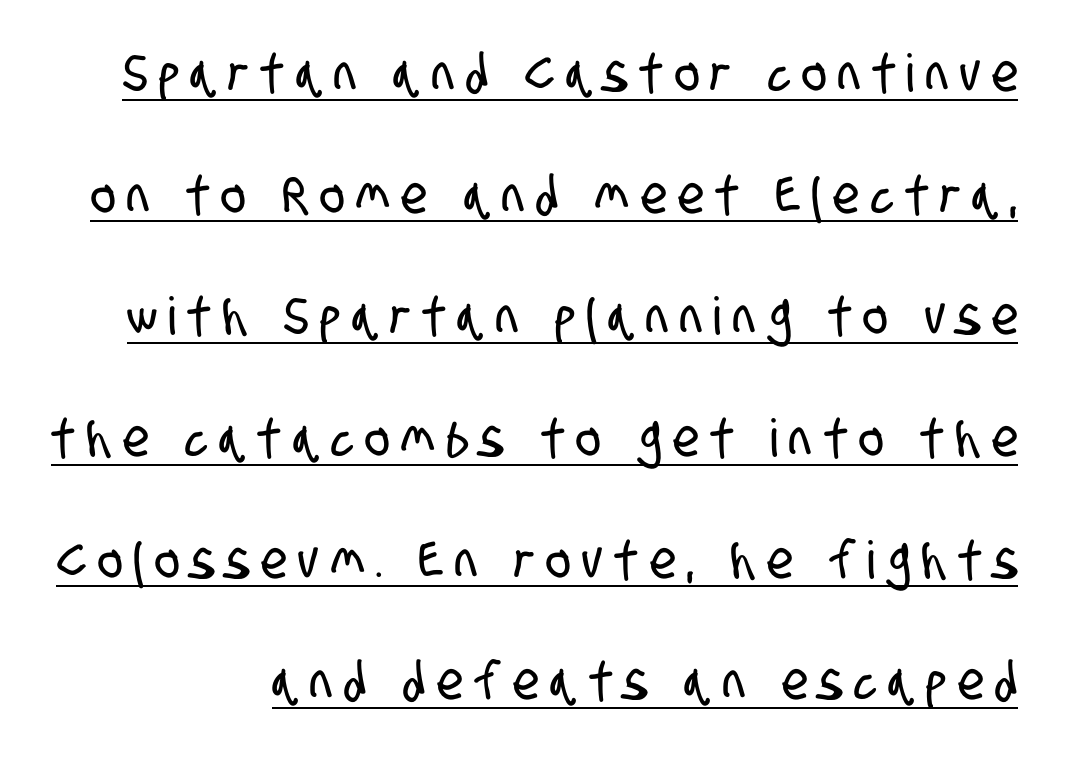
Note: no serifs on the glyphs. Is there an underline? Yes — a line sits under the letters. Notice the wide empty band between every row — that's loose leading. Is this a fixed-width face? No — the glyphs have proportional, varying widths.
